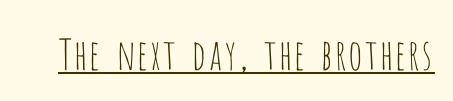
The passage shown is underscored from start to finish. Default kerning and tracking; the words read as compact shapes. Varying glyph widths throughout — classic text-font behaviour. Bold? No — there's no thickening of the strokes.
